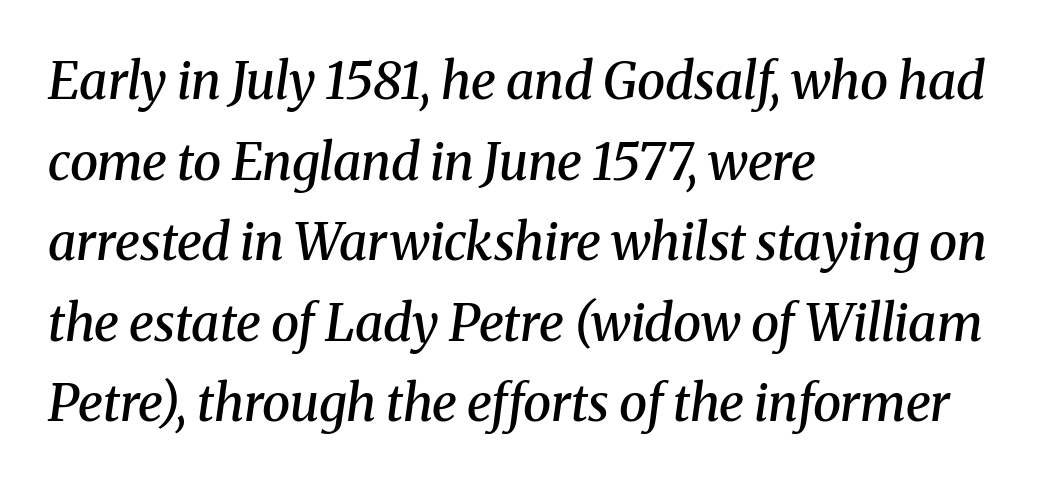
Q: Is the text bold? A: Semi-bold.
Q: Is the text italic (slanted)? A: Yes, it leans right by about 8 degrees.
Q: Is the typeface a serif or a sans-serif typeface? A: Serif.
Q: Is the text underlined? A: No.
Q: How is the paragraph aligned? A: Left-aligned.
Q: Is the spacing between letters normal or unusually wide? A: Normal.
Q: Is the spacing between lines tight, normal or loose? A: Normal.
Q: Width (condensed, normal, or wide)? A: Normal.
Q: Stroke contrast? A: Medium.
Q: x-height? A: Medium.
Q: Monospaced? A: No.
